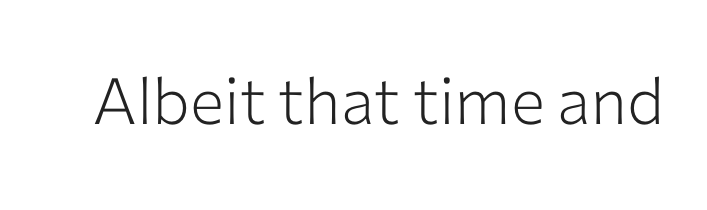
Q: Is the text bold? A: No.
Q: Is the text italic (slanted)? A: No, it is upright.
Q: Is the typeface a serif or a sans-serif typeface? A: Sans-serif.
Q: Is the text underlined? A: No.
Q: Is the spacing between letters normal or unusually wide? A: Normal.
Q: Width (condensed, normal, or wide)? A: Normal.
Q: Stroke contrast? A: Low.
Q: x-height? A: Medium.
Q: Monospaced? A: No.
